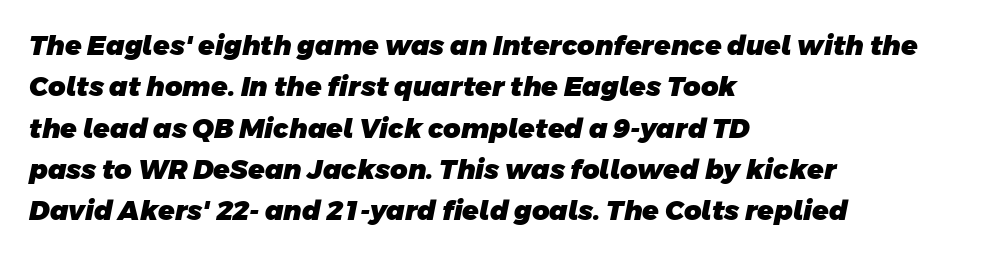
Q: Is the text bold? A: Yes.
Q: Is the text underlined? A: No.
Q: How is the paragraph aligned? A: Left-aligned.
Q: Is the spacing between letters normal or unusually wide? A: Normal.
Q: Is the spacing between lines tight, normal or loose? A: Normal.
